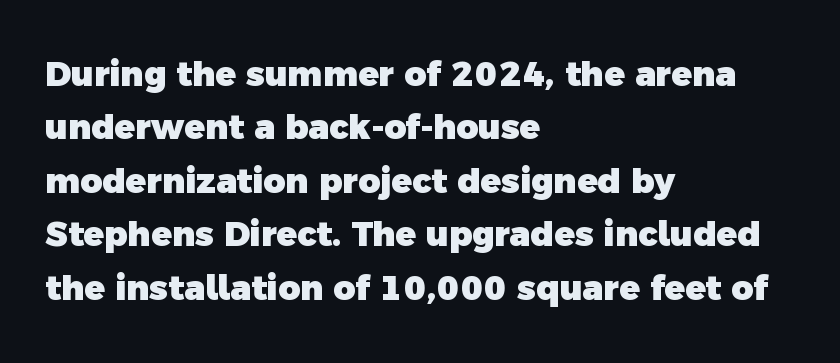
Is the letter spacing exaggerated? No — it looks like the ordinary default. This sample has the flowing, uneven cadence of proportional lettering. These lines sit exactly where default settings would place them. Layout note: lines flush left. Heavy, bold letterforms. The string is rendered with underlining switched off.
